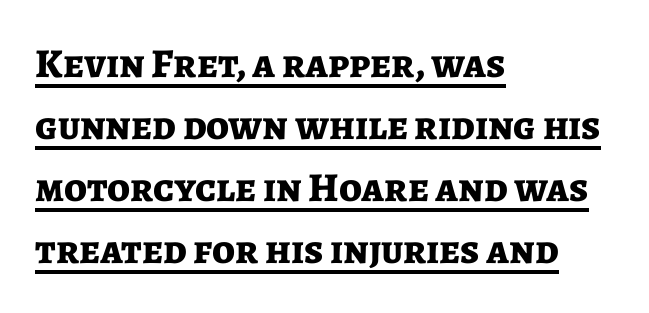
The image shows 41 px bold sans-serif type, upright; set left-aligned, normal line spacing (1.51x), normal letter spacing, underlined; low stroke contrast and a medium x-height.
